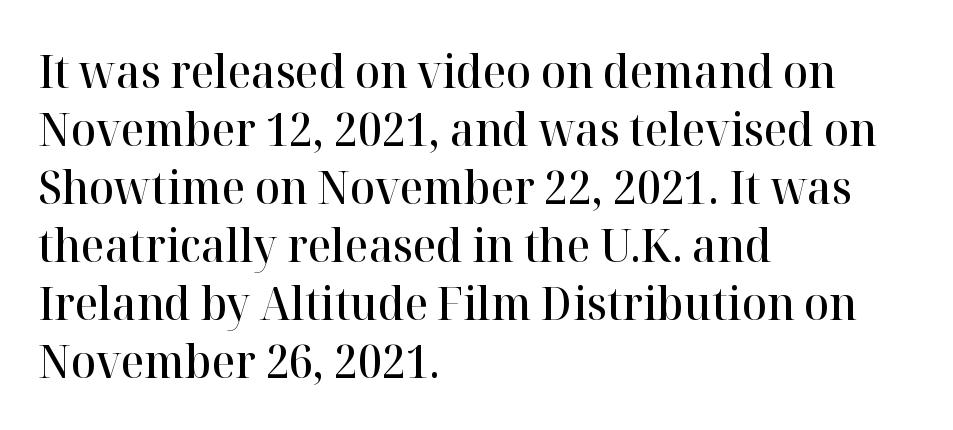
Q: Is the text bold? A: Semi-bold.
Q: Is the text italic (slanted)? A: No, it is upright.
Q: Is the typeface a serif or a sans-serif typeface? A: Serif.
Q: Is the text underlined? A: No.
Q: How is the paragraph aligned? A: Left-aligned.
Q: Is the spacing between letters normal or unusually wide? A: Normal.
Q: Is the spacing between lines tight, normal or loose? A: Normal.
Q: Width (condensed, normal, or wide)? A: Normal.
Q: Stroke contrast? A: High.
Q: x-height? A: Medium.
Q: Monospaced? A: No.
